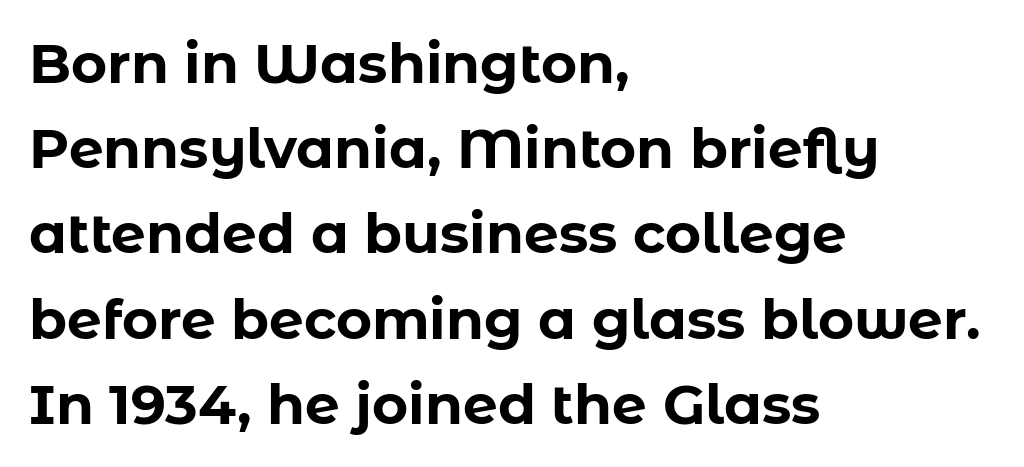
Character widths vary here, with narrow letters taking less room than wide ones. Designer's note — italics off, roman on. The foot of each line stays bare and open. Are there feet on the stems? There aren't — it's a sans. Each word holds together tightly as a unit, with standard inter-letter gaps.
